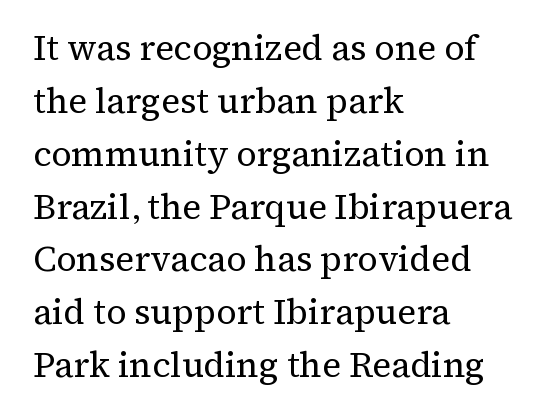
Every character sits straight up, as roman type does. The passage shown has conventional tracking throughout. Spacing verdict: proportional, widths tailored to each character. Is there much room between lines? A standard amount, neither cramped nor airy. I'd call this a serif setting — the letters wear small feet.
